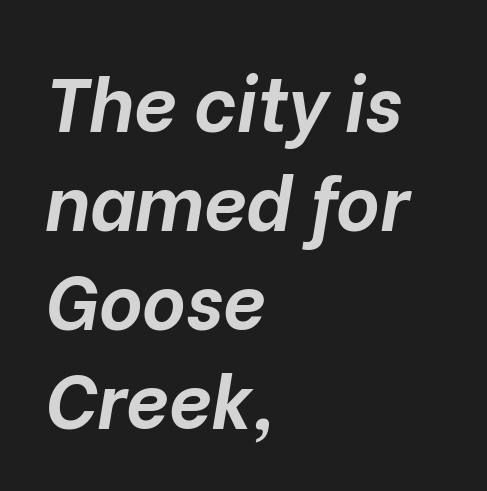
What stands out about the letter spacing? Nothing — it is the standard amount. The rag falls on the right side of this text block. As a designer I'd log this as weight 700, bold. Unmarked baselines from the first word to the last.
